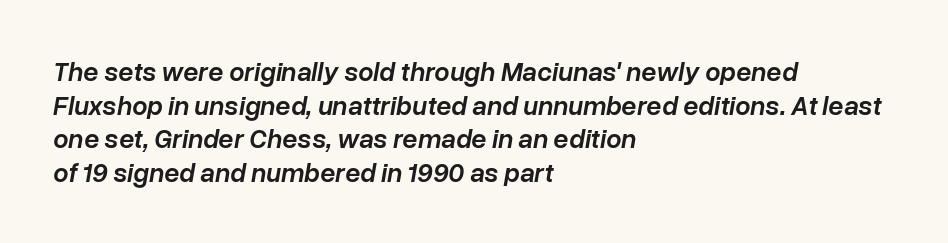
{"italic": "yes", "lean": "right", "slant_degrees": 10, "bold": "semi", "underline": "no", "align": "left", "line_spacing": "normal", "line_spacing_ratio": 1.25, "letter_spacing": "normal", "letter_spacing_em": 0.0, "glyph_px": 27}
